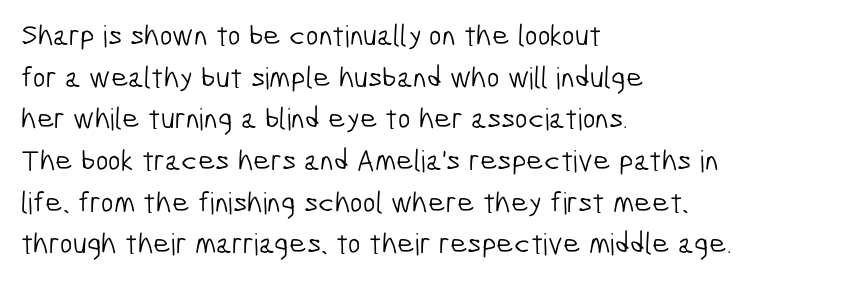
{"serif": "no", "bold": "no", "weight": "light", "width": "condensed", "stroke_contrast": "low", "x_height": "medium", "monospaced": "no", "underline": "no", "align": "left", "line_spacing": "normal", "line_spacing_ratio": 1.39, "letter_spacing": "normal", "letter_spacing_em": 0.0, "glyph_px": 30}
